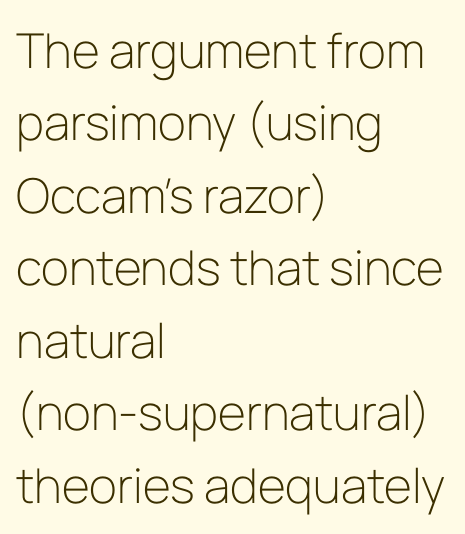
Q: Is the text bold? A: No.
Q: Is the text italic (slanted)? A: No, it is upright.
Q: Is the typeface a serif or a sans-serif typeface? A: Sans-serif.
Q: Is the text underlined? A: No.
Q: How is the paragraph aligned? A: Left-aligned.
Q: Is the spacing between letters normal or unusually wide? A: Normal.
Q: Is the spacing between lines tight, normal or loose? A: Normal.
Q: Width (condensed, normal, or wide)? A: Normal.
Q: Stroke contrast? A: Low.
Q: x-height? A: Medium.
Q: Monospaced? A: No.
